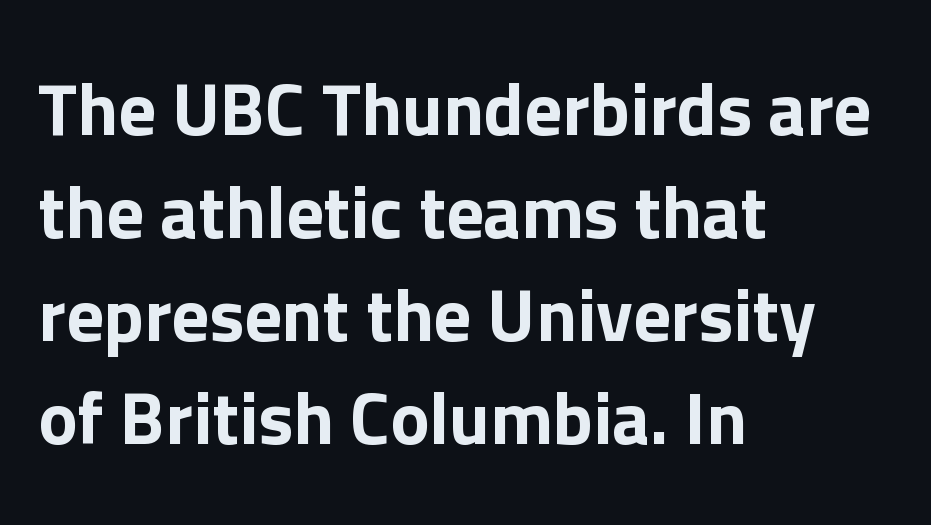
Q: Is the text italic (slanted)? A: No, it is upright.
Q: Is the typeface a serif or a sans-serif typeface? A: Sans-serif.
Q: Is the text underlined? A: No.
Q: How is the paragraph aligned? A: Left-aligned.
Q: Is the spacing between letters normal or unusually wide? A: Normal.
Q: Is the spacing between lines tight, normal or loose? A: Normal.
Q: Width (condensed, normal, or wide)? A: Normal.
Q: Stroke contrast? A: Low.
Q: x-height? A: Medium.
Q: Monospaced? A: No.
